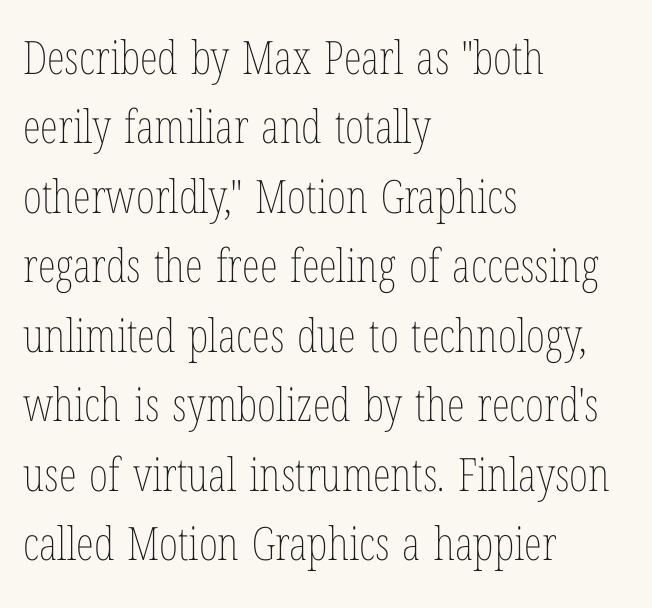
The image shows 46 px thin, condensed type, upright; set left-aligned, normal line spacing (1.51x), normal letter spacing, not underlined; low stroke contrast and a medium x-height.
